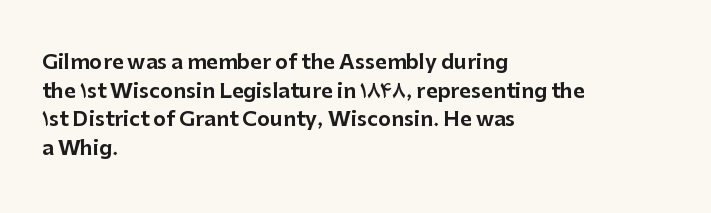
{"italic": "no", "underline": "no", "align": "left", "line_spacing": "normal", "line_spacing_ratio": 1.43, "letter_spacing": "normal", "letter_spacing_em": 0.0, "glyph_px": 20}
